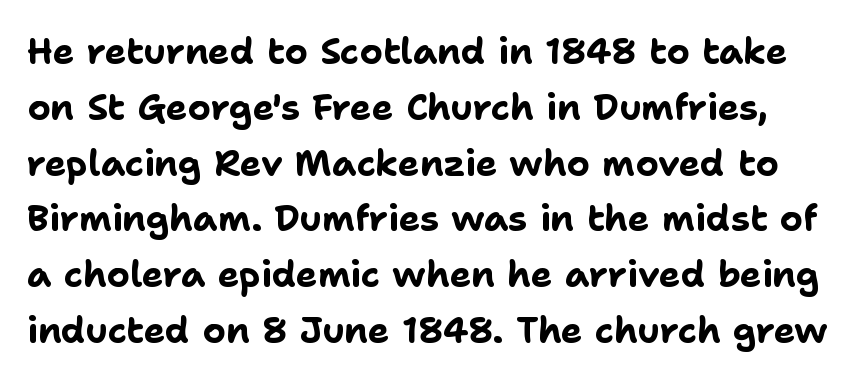
Q: Is the text bold? A: Yes.
Q: Is the text italic (slanted)? A: No, it is upright.
Q: Is the typeface a serif or a sans-serif typeface? A: Sans-serif.
Q: Is the text underlined? A: No.
Q: Is the spacing between letters normal or unusually wide? A: Normal.
Q: Is the spacing between lines tight, normal or loose? A: Normal.
Q: Width (condensed, normal, or wide)? A: Normal.
Q: Stroke contrast? A: Low.
Q: x-height? A: Medium.
Q: Monospaced? A: No.
